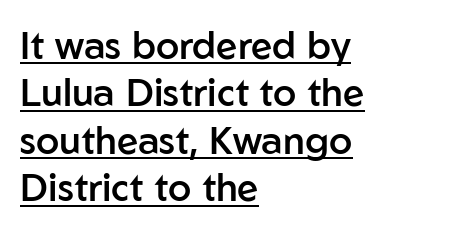
Q: Is the text bold? A: Semi-bold.
Q: Is the text italic (slanted)? A: No, it is upright.
Q: Is the typeface a serif or a sans-serif typeface? A: Sans-serif.
Q: Is the text underlined? A: Yes.
Q: How is the paragraph aligned? A: Left-aligned.
Q: Is the spacing between letters normal or unusually wide? A: Normal.
Q: Is the spacing between lines tight, normal or loose? A: Normal.
Q: Width (condensed, normal, or wide)? A: Normal.
Q: Stroke contrast? A: Low.
Q: x-height? A: Medium.
Q: Monospaced? A: No.
